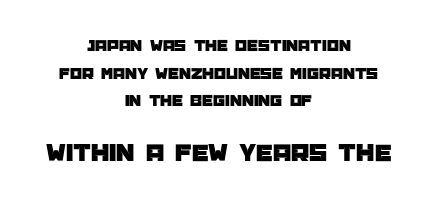
Is the block centered? Yes — each line is placed symmetrically about the middle. The passage shown has conventional tracking throughout. Whoever set this made the second block the dominant, larger element. Do the letters lean? They stand straight.
